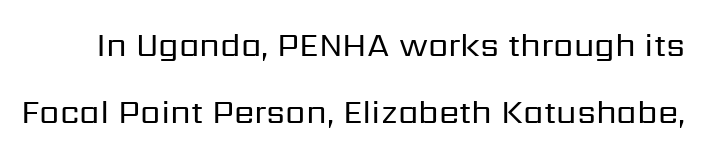
{"serif": "no", "italic": "no", "bold": "no", "weight": "regular", "width": "normal", "stroke_contrast": "low", "x_height": "medium", "monospaced": "no", "underline": "no", "line_spacing": "loose", "line_spacing_ratio": 2.02, "letter_spacing": "normal", "letter_spacing_em": 0.0, "glyph_px": 33}
